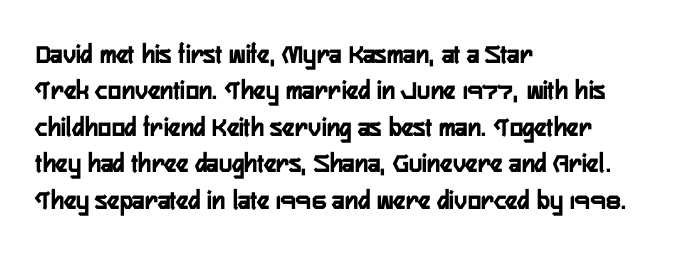
Q: Is the text bold? A: Yes.
Q: Is the text italic (slanted)? A: No, it is upright.
Q: Is the typeface a serif or a sans-serif typeface? A: Sans-serif.
Q: Is the text underlined? A: No.
Q: How is the paragraph aligned? A: Left-aligned.
Q: Is the spacing between letters normal or unusually wide? A: Normal.
Q: Is the spacing between lines tight, normal or loose? A: Normal.
Q: Width (condensed, normal, or wide)? A: Condensed.
Q: Stroke contrast? A: Low.
Q: x-height? A: Medium.
Q: Monospaced? A: No.
